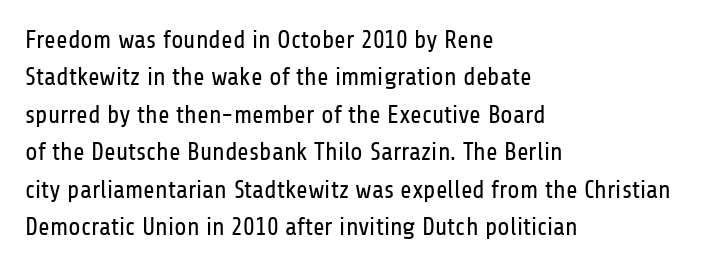
The image shows 25 px text type, upright; set left-aligned, normal line spacing (1.5x), normal letter spacing, not underlined.
